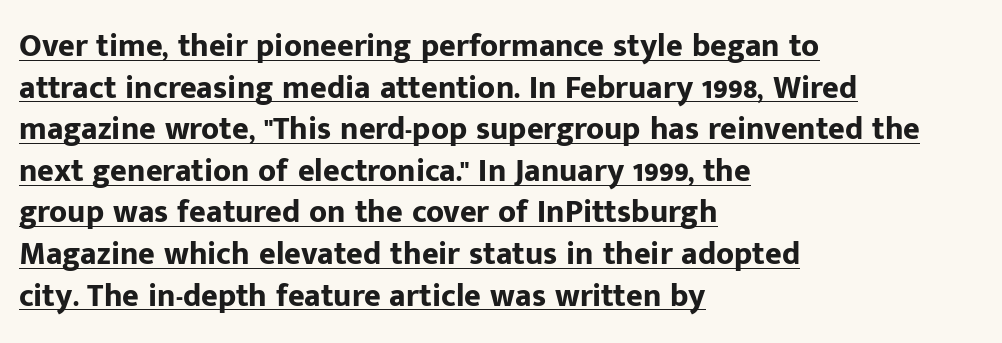
{"serif": "no", "italic": "no", "bold": "yes", "weight": "bold", "width": "normal", "stroke_contrast": "low", "x_height": "medium", "monospaced": "no", "underline": "yes", "align": "left", "line_spacing": "normal", "line_spacing_ratio": 1.3, "letter_spacing": "normal", "letter_spacing_em": 0.0, "glyph_px": 32}
